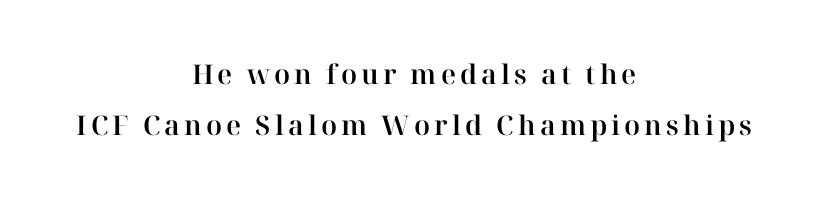
Q: Is the text italic (slanted)? A: No, it is upright.
Q: Is the text underlined? A: No.
Q: How is the paragraph aligned? A: Centered.
